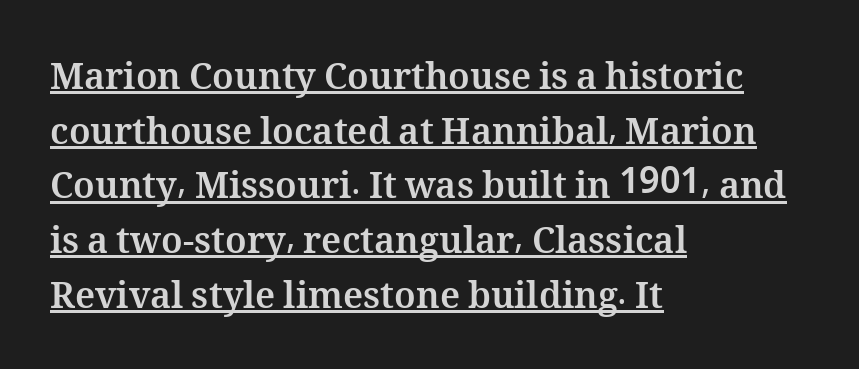
The image shows 36 px bold type, upright; set left-aligned, normal line spacing (1.52x), normal letter spacing, underlined; medium stroke contrast and a medium x-height.
